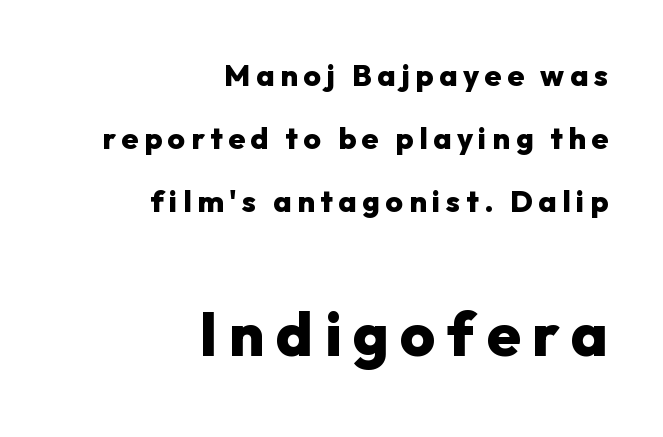
{"serif": "no", "italic": "no", "bold": "yes", "weight": "heavy", "width": "normal", "stroke_contrast": "low", "x_height": "medium", "monospaced": "no", "underline": "no", "align": "right", "line_spacing": "loose", "line_spacing_ratio": 2.1, "larger_block": "second", "size_ratio": 2.03, "glyph_px": 61}
